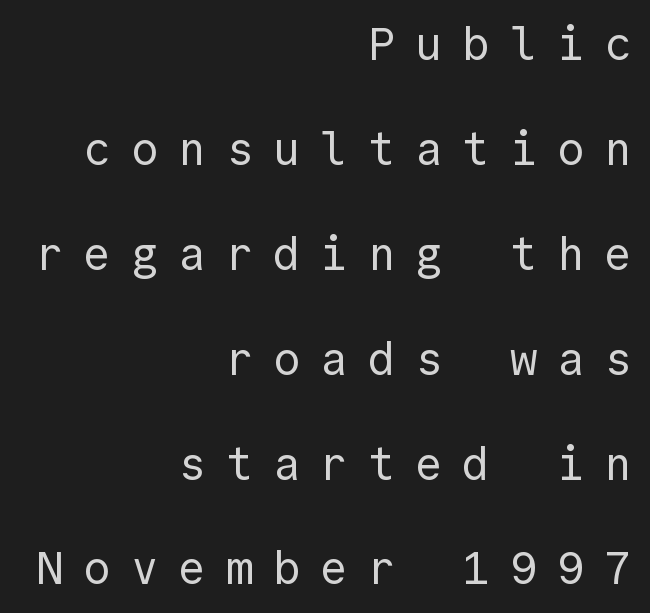
The image shows 46 px regular-weight sans-serif type, upright, monospaced; set right-aligned, loose line spacing (2.28x), unusually wide letter spacing (+0.43 em), not underlined; a medium x-height.
